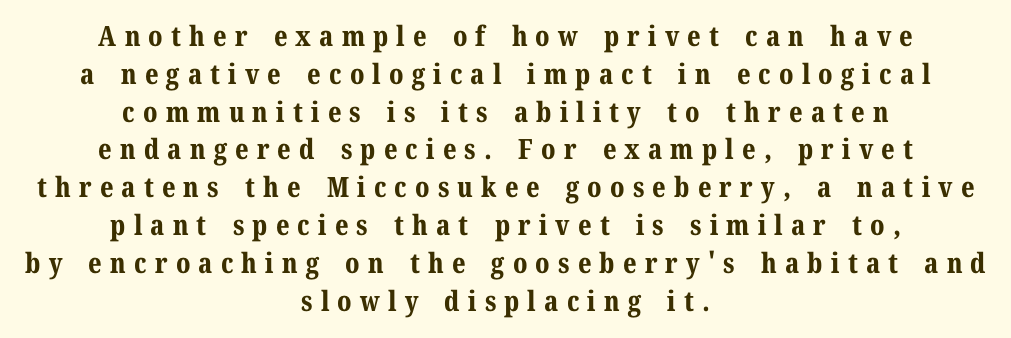
{"serif": "yes", "italic": "no", "bold": "yes", "weight": "bold", "width": "normal", "stroke_contrast": "medium", "x_height": "medium", "monospaced": "no", "underline": "no", "align": "center", "line_spacing": "normal", "line_spacing_ratio": 1.35, "letter_spacing": "wide", "letter_spacing_em": 0.29, "glyph_px": 28}
